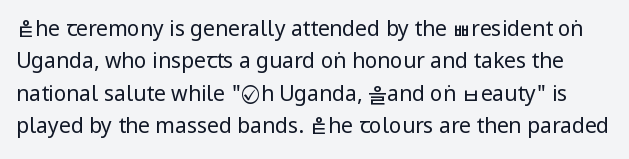
The image shows 21 px text type, upright; set normal line spacing (1.54x), normal letter spacing, not underlined.
